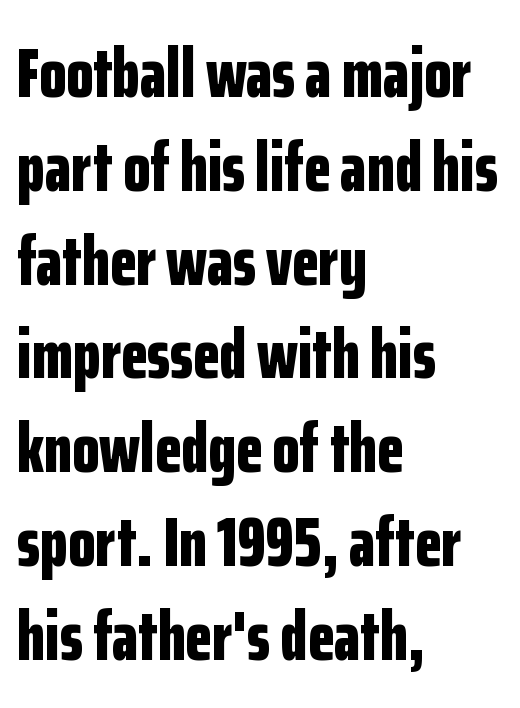
Q: Is the text bold? A: Yes.
Q: Is the text italic (slanted)? A: No, it is upright.
Q: Is the typeface a serif or a sans-serif typeface? A: Sans-serif.
Q: Is the text underlined? A: No.
Q: How is the paragraph aligned? A: Left-aligned.
Q: Is the spacing between letters normal or unusually wide? A: Normal.
Q: Is the spacing between lines tight, normal or loose? A: Normal.
Q: Width (condensed, normal, or wide)? A: Condensed.
Q: Stroke contrast? A: Low.
Q: x-height? A: Medium.
Q: Monospaced? A: No.
